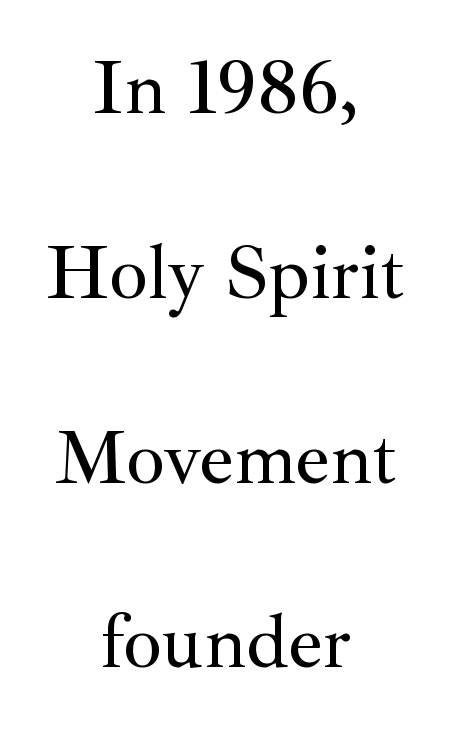
Rendered with straight, roman letterforms. This rendering employs a face with finishing strokes, i.e., a serif. Anything drawn beneath the words? Only blank space. There is no visible air inserted between adjacent glyphs.
